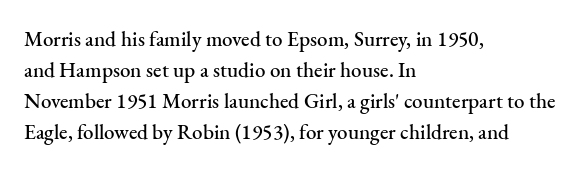
{"italic": "no", "underline": "no", "align": "left", "line_spacing": "normal", "line_spacing_ratio": 1.47, "letter_spacing": "normal", "letter_spacing_em": 0.0, "glyph_px": 21}
